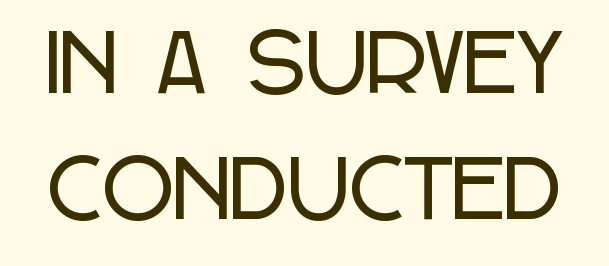
Q: Is the text italic (slanted)? A: No, it is upright.
Q: Is the typeface a serif or a sans-serif typeface? A: Sans-serif.
Q: Is the text underlined? A: No.
Q: Is the spacing between letters normal or unusually wide? A: Normal.
Q: Is the spacing between lines tight, normal or loose? A: Normal.
Q: Width (condensed, normal, or wide)? A: Condensed.
Q: Stroke contrast? A: Low.
Q: x-height? A: Large.
Q: Monospaced? A: No.
